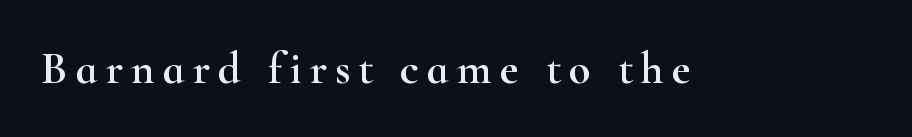
{"serif": "yes", "italic": "no", "width": "wide", "stroke_contrast": "high", "x_height": "small", "monospaced": "no", "underline": "no", "glyph_px": 45}
